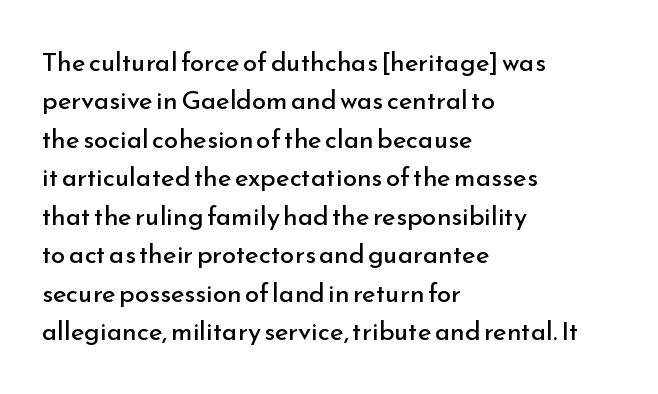
Leftover space on each line is placed entirely after the last word. The font sits on the lighter half of the weight spectrum, regular included. Here the glyphs are tracked normally, forming tight word shapes. Evenly set lines give the paragraph a standard silhouette. The area under the type is left untouched. The letters stand upright; this is a roman face.
